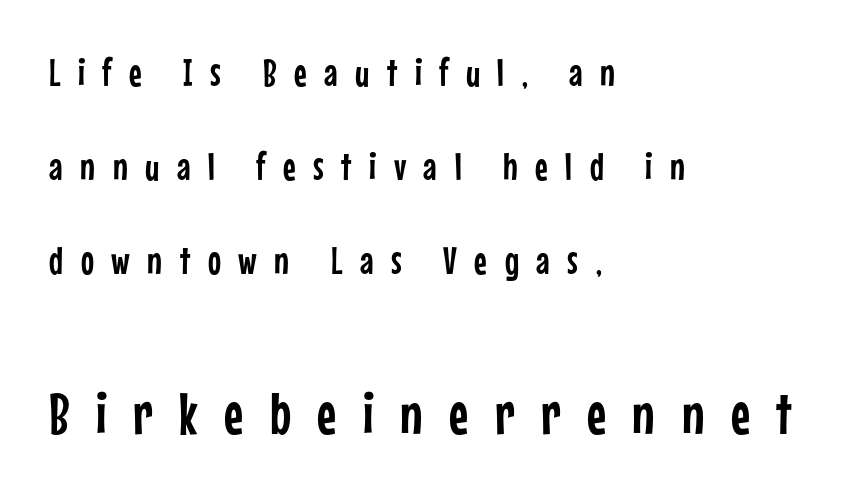
If you drew a ruler down the left edge, every line would touch it. Anything drawn beneath the words? Only blank space. The glyphs in this specimen are sans serif. Is there much room between lines? Yes — plenty of vertical air separates them. Nope, not italic — everything's standing straight.
